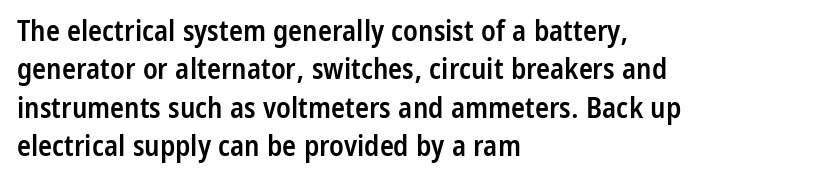
{"serif": "no", "italic": "no", "bold": "semi", "weight": "semibold", "width": "condensed", "stroke_contrast": "low", "x_height": "medium", "monospaced": "no", "underline": "no", "align": "left", "line_spacing": "normal", "line_spacing_ratio": 1.32, "letter_spacing": "normal", "letter_spacing_em": 0.0, "glyph_px": 29}
